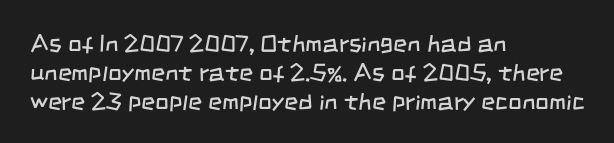
{"bold": "no", "underline": "no", "align": "left", "line_spacing_ratio": 1.2, "letter_spacing": "normal", "letter_spacing_em": 0.0, "glyph_px": 24}
